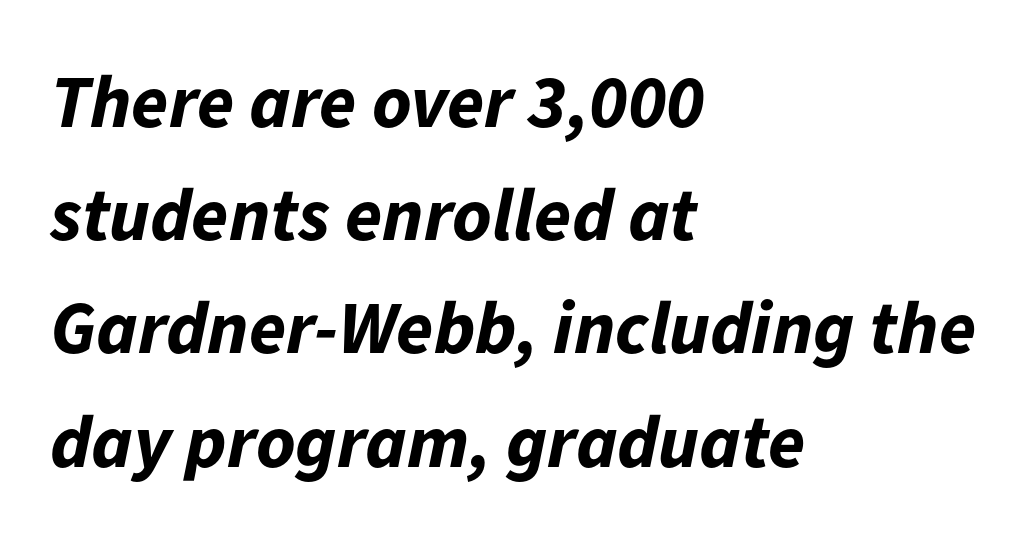
{"italic": "yes", "lean": "right", "slant_degrees": 11, "bold": "yes", "weight": "bold", "width": "normal", "stroke_contrast": "low", "x_height": "medium", "monospaced": "no", "underline": "no", "align": "left", "line_spacing": "normal", "line_spacing_ratio": 1.51, "letter_spacing": "normal", "letter_spacing_em": 0.0, "glyph_px": 75}
